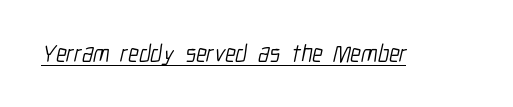
Underlining? Definitely there. The weight tops out at a normal text grade. Does extra space separate the letters? No, they use regular spacing.
